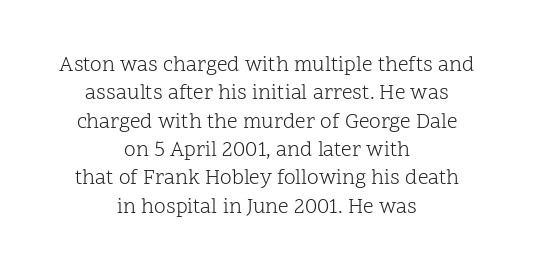
These lines were composed using upright roman letters. The zone under the glyphs is completely vacant. The letterforms sit at book weight or below. Where is the straight margin? There isn't one; the lines are centered. Tracking value appears to be zero — textbook default spacing.
